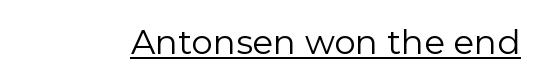
Letterform terminals end flat and unadorned throughout the passage. The rendered words wear a rule along their underside. Is this a fixed-width face? No — the glyphs have proportional, varying widths. The strokes are not fattened; the text isn't bold. Here the glyphs are tracked normally, forming tight word shapes.
